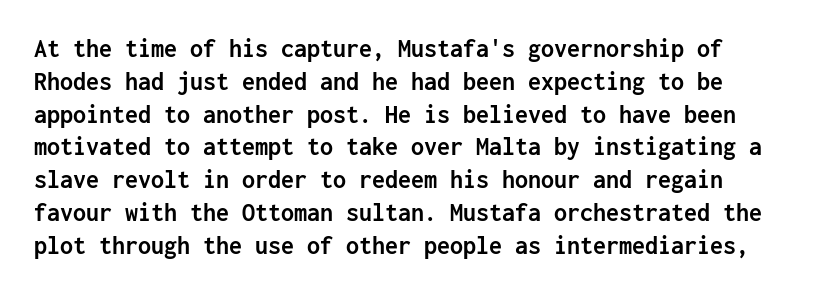
{"italic": "no", "bold": "yes", "underline": "no", "line_spacing": "normal", "line_spacing_ratio": 1.26, "letter_spacing": "normal", "letter_spacing_em": 0.0, "glyph_px": 26}
